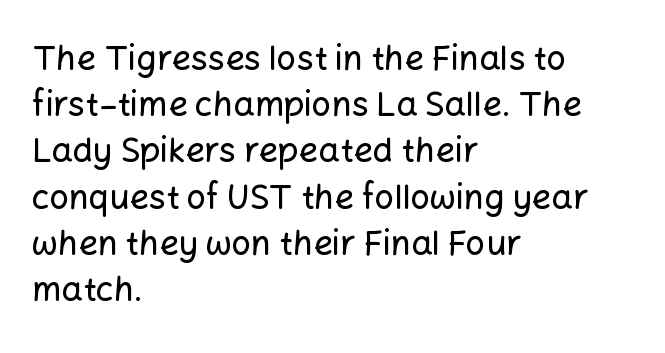
Q: Is the text italic (slanted)? A: No, it is upright.
Q: Is the typeface a serif or a sans-serif typeface? A: Sans-serif.
Q: Is the text underlined? A: No.
Q: How is the paragraph aligned? A: Left-aligned.
Q: Is the spacing between letters normal or unusually wide? A: Normal.
Q: Is the spacing between lines tight, normal or loose? A: Normal.
Q: Width (condensed, normal, or wide)? A: Normal.
Q: Stroke contrast? A: Low.
Q: x-height? A: Medium.
Q: Monospaced? A: No.
